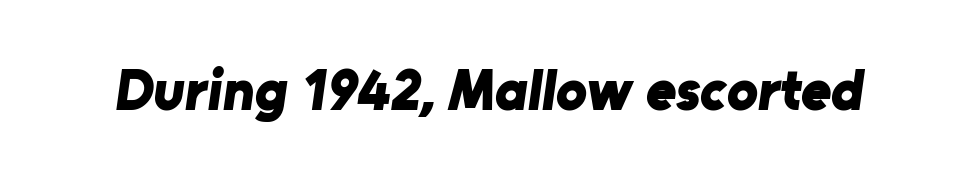
In terms of letterspacing, this is plain default setting. Nope, no serifs anywhere on these letters. Set as a true bold cut, around the 700 mark. The area under the type is left untouched. The letters advance in unequal steps, a hallmark of proportional type.
